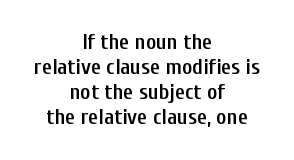
The image shows 22 px text type, upright; set centered, tight line spacing (1.14x), normal letter spacing, not underlined.
